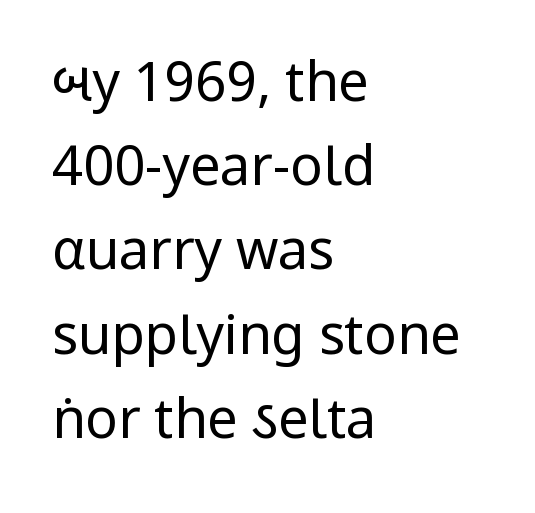
{"serif": "no", "italic": "no", "bold": "no", "weight": "regular", "width": "condensed", "stroke_contrast": "low", "underline": "no", "align": "left", "line_spacing": "normal", "line_spacing_ratio": 1.56, "letter_spacing": "normal", "letter_spacing_em": 0.0, "glyph_px": 54}
